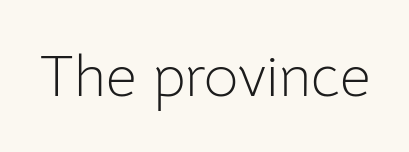
{"serif": "no", "italic": "no", "bold": "no", "weight": "light", "width": "normal", "stroke_contrast": "low", "x_height": "medium", "monospaced": "no", "underline": "no", "letter_spacing": "normal", "letter_spacing_em": 0.0, "glyph_px": 59}
